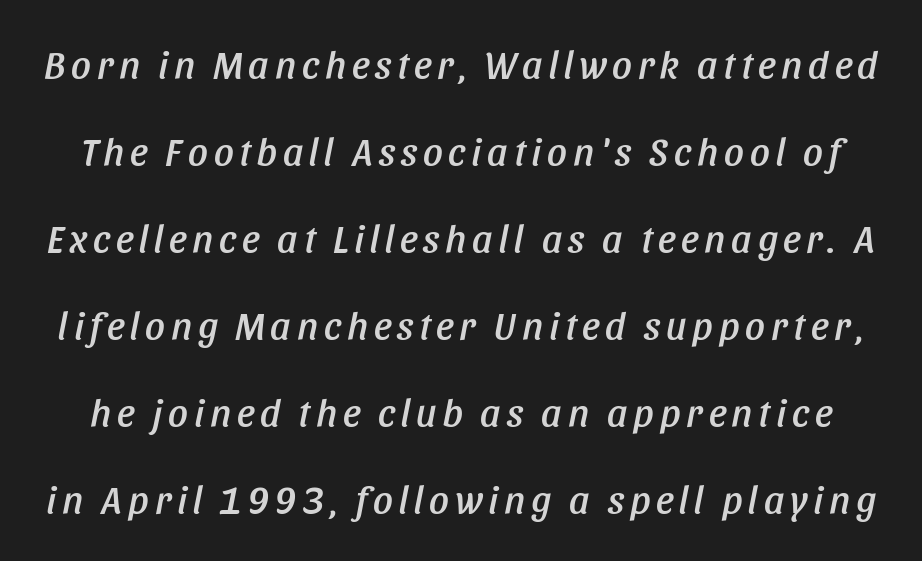
{"italic": "yes", "lean": "right", "slant_degrees": 11, "width": "condensed", "stroke_contrast": "low", "x_height": "large", "monospaced": "no", "underline": "no", "line_spacing": "loose", "line_spacing_ratio": 2.23, "glyph_px": 39}
